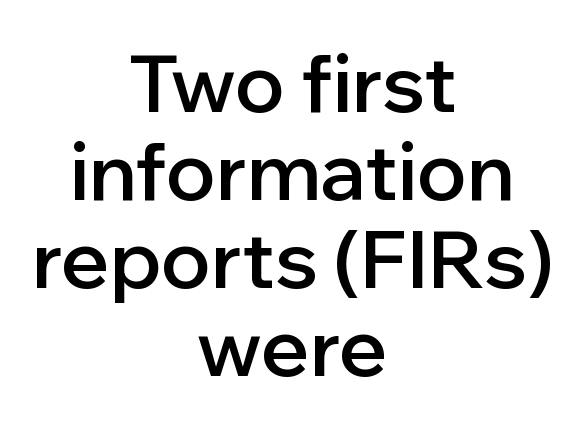
Default kerning and tracking; the words read as compact shapes. Notice how the stems are strictly vertical — no italics here. The letters are semibold — heavier than regular but short of a full bold. Quick note: interline space is minimal. The font family rendered here belongs to the sans-serif group. The whitespace from short lines is split evenly between both sides.
